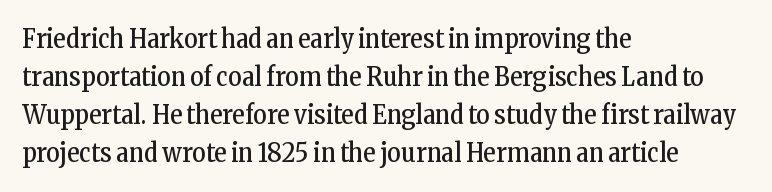
The image shows 26 px text type, upright; set left-aligned, normal line spacing (1.46x), normal letter spacing, not underlined.
